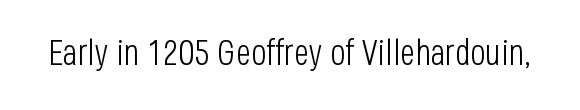
{"serif": "no", "italic": "no", "bold": "no", "weight": "light", "width": "condensed", "stroke_contrast": "low", "x_height": "large", "monospaced": "no", "underline": "no", "letter_spacing": "normal", "letter_spacing_em": 0.0, "glyph_px": 36}
